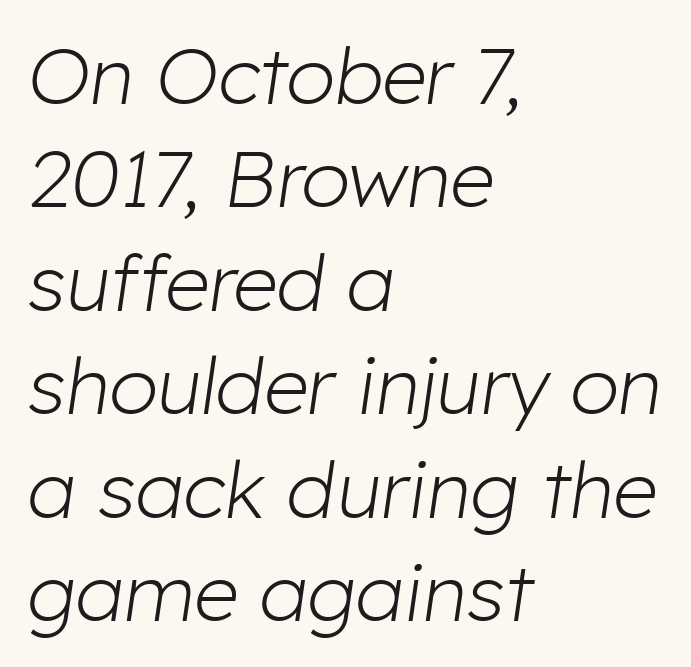
Q: Is the text bold? A: No.
Q: Is the text italic (slanted)? A: Yes, it leans right by about 8 degrees.
Q: Is the text underlined? A: No.
Q: How is the paragraph aligned? A: Left-aligned.
Q: Is the spacing between letters normal or unusually wide? A: Normal.
Q: Is the spacing between lines tight, normal or loose? A: Normal.
Q: Width (condensed, normal, or wide)? A: Normal.
Q: Stroke contrast? A: Low.
Q: x-height? A: Medium.
Q: Monospaced? A: No.
